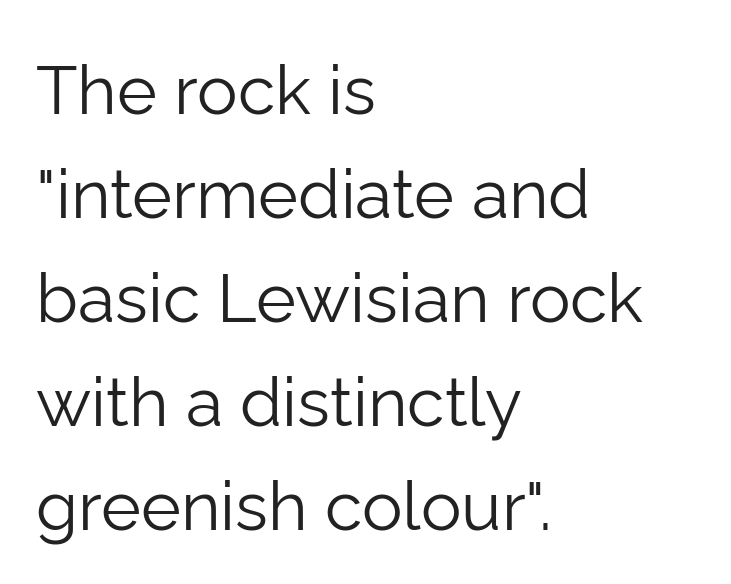
{"serif": "no", "italic": "no", "bold": "no", "weight": "light", "width": "normal", "stroke_contrast": "low", "x_height": "medium", "monospaced": "no", "underline": "no", "align": "left", "line_spacing": "normal", "line_spacing_ratio": 1.53, "letter_spacing": "normal", "letter_spacing_em": 0.0, "glyph_px": 68}
